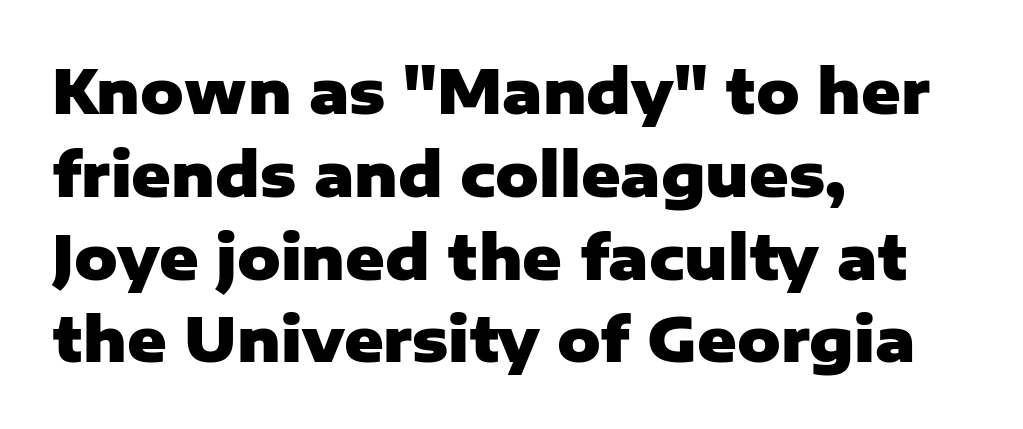
{"serif": "no", "italic": "no", "bold": "yes", "weight": "heavy", "width": "normal", "stroke_contrast": "low", "x_height": "medium", "monospaced": "no", "underline": "no", "align": "left", "line_spacing": "normal", "line_spacing_ratio": 1.38, "letter_spacing": "normal", "letter_spacing_em": 0.0, "glyph_px": 60}
